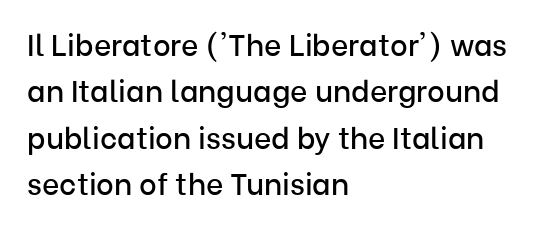
{"serif": "no", "italic": "no", "width": "normal", "stroke_contrast": "low", "x_height": "medium", "monospaced": "no", "underline": "no", "align": "left", "line_spacing": "normal", "line_spacing_ratio": 1.55, "letter_spacing": "normal", "letter_spacing_em": 0.0, "glyph_px": 30}
